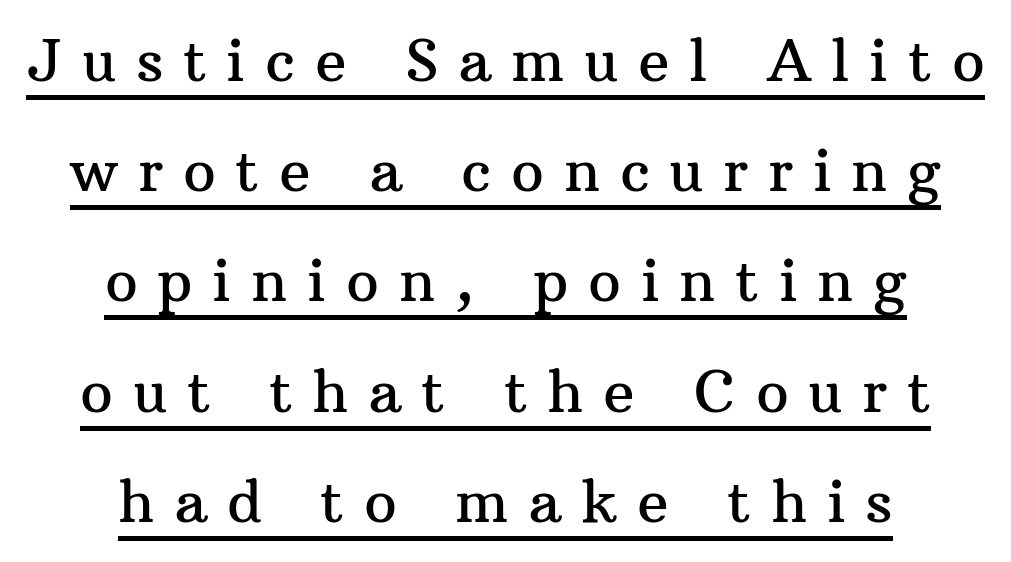
{"serif": "yes", "italic": "no", "width": "normal", "stroke_contrast": "medium", "x_height": "medium", "monospaced": "no", "underline": "yes", "align": "center", "line_spacing": "loose", "line_spacing_ratio": 1.9, "letter_spacing": "wide", "letter_spacing_em": 0.34, "glyph_px": 58}
